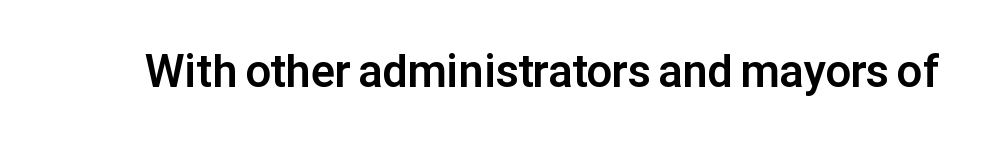
Students, note that the glyphs here touch the page at normal intervals. Varying glyph widths throughout — classic text-font behaviour. Typographically, this falls in the sans-serif category. Thick stems and heavy bowls — unmistakably bold. The letters stand straight up with perfectly vertical stems. The zone under the glyphs is completely vacant.
